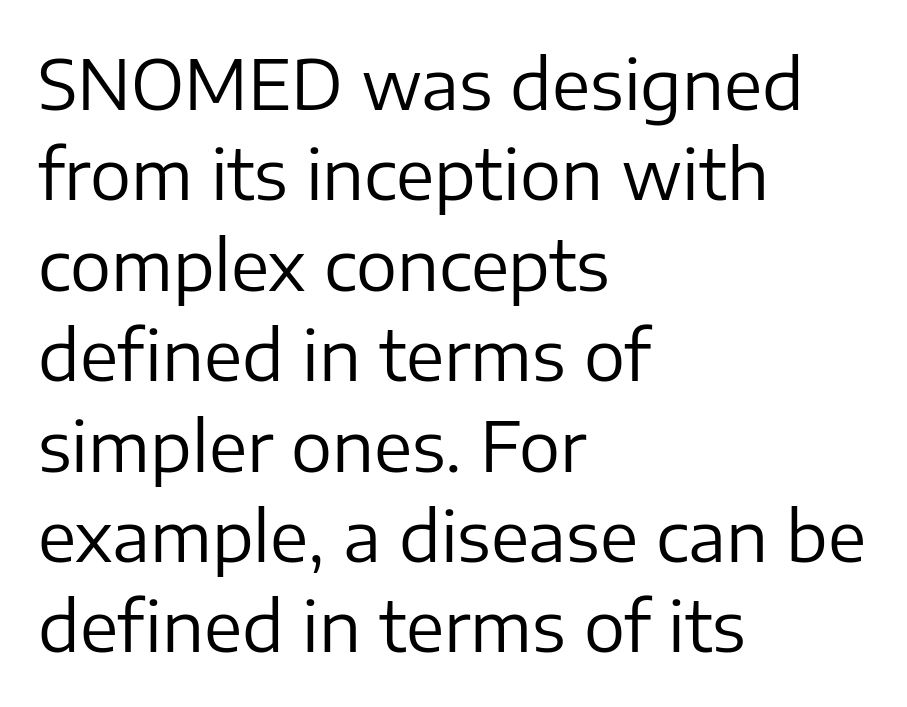
Q: Is the text bold? A: No.
Q: Is the text italic (slanted)? A: No, it is upright.
Q: Is the typeface a serif or a sans-serif typeface? A: Sans-serif.
Q: Is the text underlined? A: No.
Q: How is the paragraph aligned? A: Left-aligned.
Q: Is the spacing between letters normal or unusually wide? A: Normal.
Q: Is the spacing between lines tight, normal or loose? A: Normal.
Q: Width (condensed, normal, or wide)? A: Normal.
Q: Stroke contrast? A: Low.
Q: x-height? A: Medium.
Q: Monospaced? A: No.
